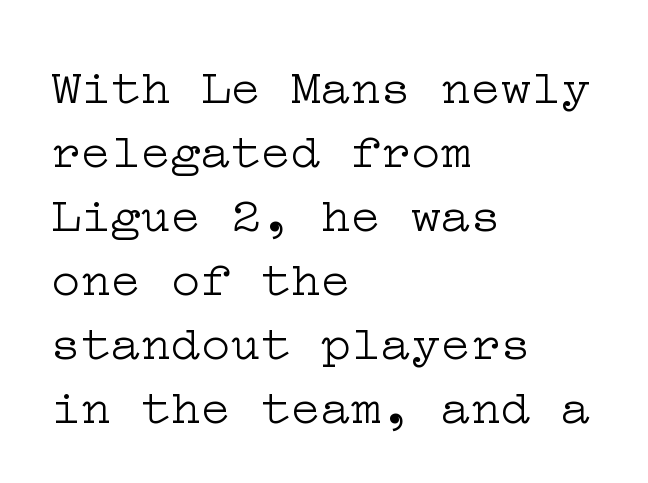
The strokes are not fattened; the text isn't bold. Compared with a centered layout, this one pins lines to the left instead. The axis of the letterforms is exactly vertical. Descenders hang freely into open space. The rendering shows small feet on the letterforms — a serif design. Tracking value appears to be zero — textbook default spacing.
